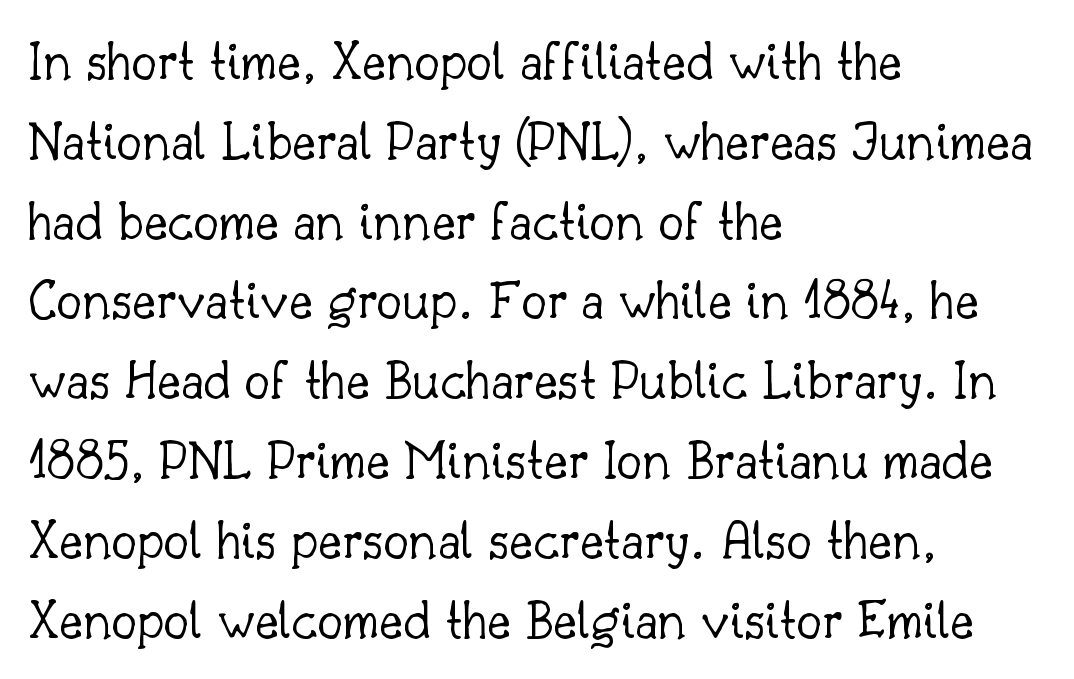
The image shows 57 px light type, upright; set left-aligned, normal line spacing (1.4x), normal letter spacing, not underlined; low stroke contrast and a small x-height.
